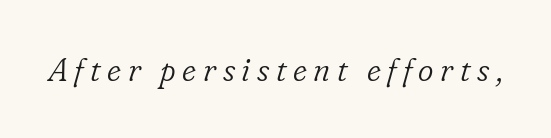
{"serif": "yes", "italic": "yes", "lean": "right", "slant_degrees": 16, "bold": "no", "weight": "light", "width": "normal", "stroke_contrast": "low", "x_height": "small", "monospaced": "no", "underline": "no", "letter_spacing": "wide", "letter_spacing_em": 0.2, "glyph_px": 33}
